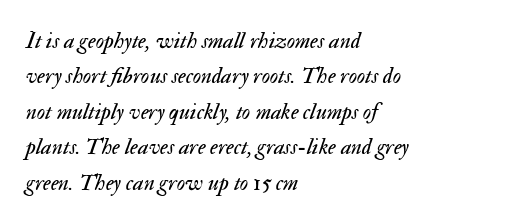
The image shows 23 px text type, italic (leaning right); set left-aligned, normal line spacing (1.54x), normal letter spacing, not underlined.
